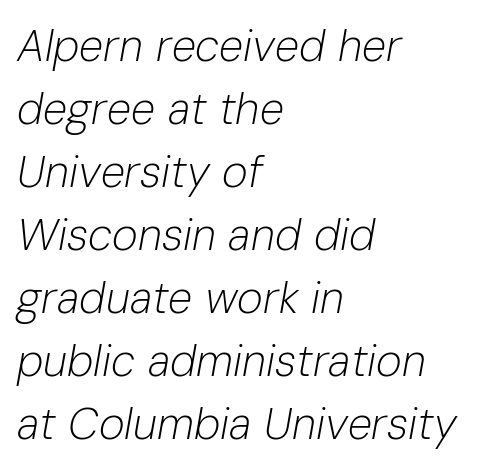
Italic: yes, the glyphs are oblique. Each new line begins a customary step beneath the previous one. Bold? No — there's no thickening of the strokes. Note the varied advance widths — an 'i' is clearly narrower than an 'm'.
